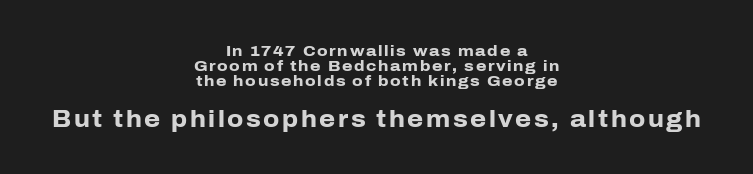
Lines of text with bare space underneath. Each glyph is drawn with heavy, bold strokes. Italic? Not at all — the glyphs are vertical. Summary of vertical rhythm: compact, with narrow interline spacing. Which margin do the lines hug? Neither — every line sits in the middle. These two chunks differ in scale, with the bottom chunk taking the larger measure.
